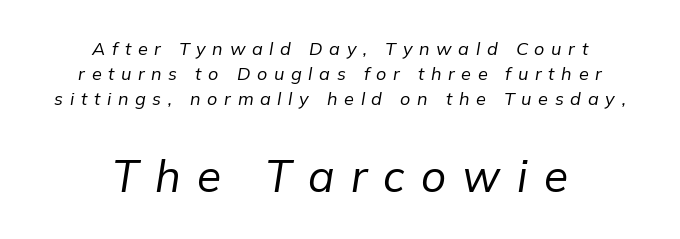
Q: Is the text bold? A: No.
Q: Is the text italic (slanted)? A: Yes, it leans right by about 9 degrees.
Q: Is the text underlined? A: No.
Q: How is the paragraph aligned? A: Centered.
Q: Is the spacing between letters normal or unusually wide? A: Unusually wide.
Q: Is the spacing between lines tight, normal or loose? A: Normal.
Q: Which block of text is set in a larger size, the first (top) or the second (bottom)? A: The second (bottom) one.
Q: Width (condensed, normal, or wide)? A: Normal.
Q: Stroke contrast? A: Low.
Q: x-height? A: Medium.
Q: Monospaced? A: No.
